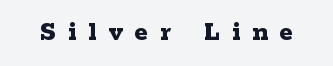
Pretty heavy lettering here — definitely bold. Are there feet on the stems? There are — it's a serif. Style check: upright. Display-style spreading of the glyphs; the letterfit is very open.
